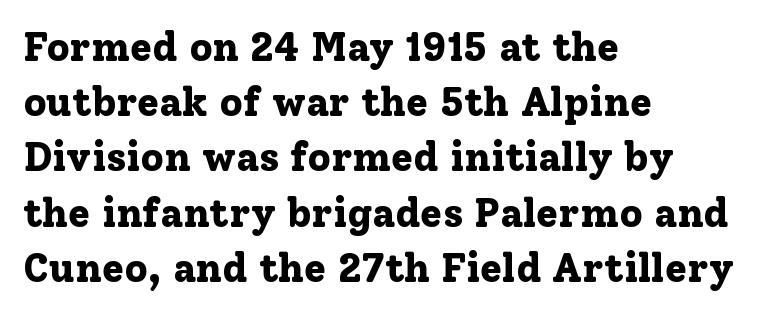
Leading matches the norm, producing a regular column. Looks like regular typesetting: each glyph gets only the width it needs. Letter spacing: default. Quick note: not italic, upright.
